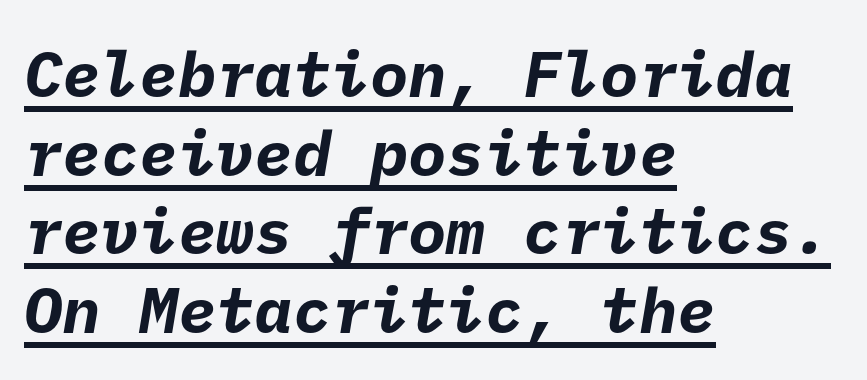
The image shows 64 px bold sans-serif type; set left-aligned, line spacing 1.23x, normal letter spacing, underlined; low stroke contrast and a medium x-height.
